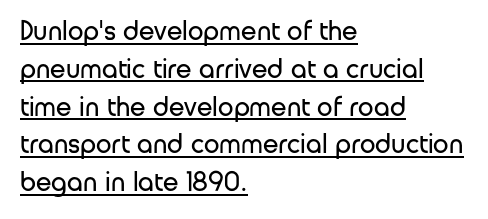
The image shows 28 px regular-weight sans-serif type, upright; set left-aligned, normal line spacing (1.35x), normal letter spacing, underlined; low stroke contrast and a medium x-height.
